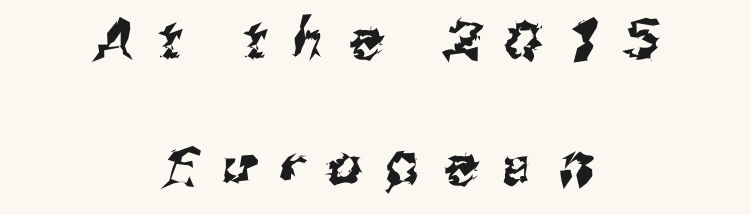
The image shows 54 px sans-serif type; set centered, loose line spacing (2.33x), unusually wide letter spacing (+0.46 em), not underlined; medium stroke contrast and a medium x-height.
